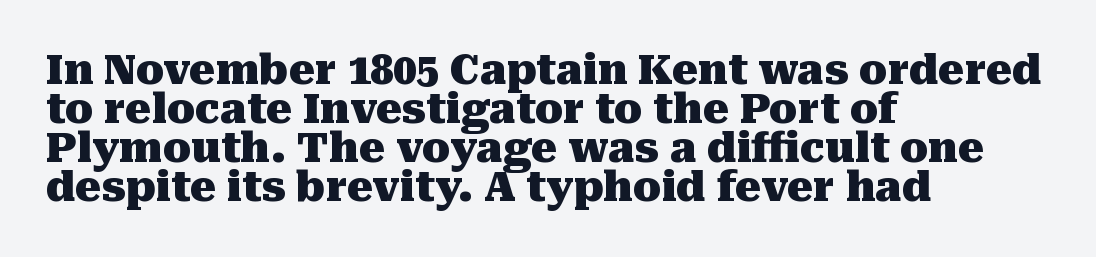
Stroke terminals: seriffed. A bare baseline throughout the passage. Leading is clearly below the norm, producing a dense column. Tall strokes in this sample are plumb rather than angled. Pretty heavy lettering here — definitely bold. This rendering leaves character spacing at its baseline value.
